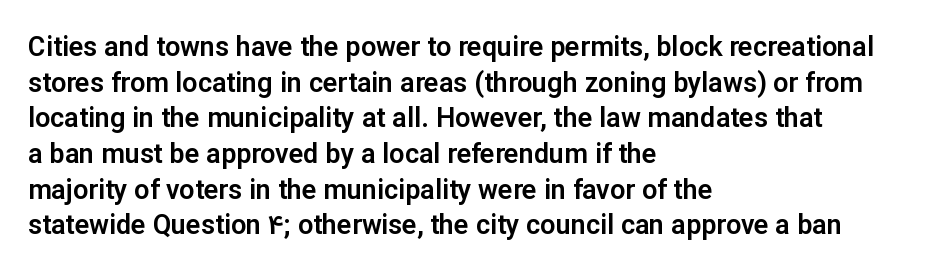
The image shows 27 px text type, upright; set left-aligned, normal line spacing (1.32x), normal letter spacing, not underlined.
